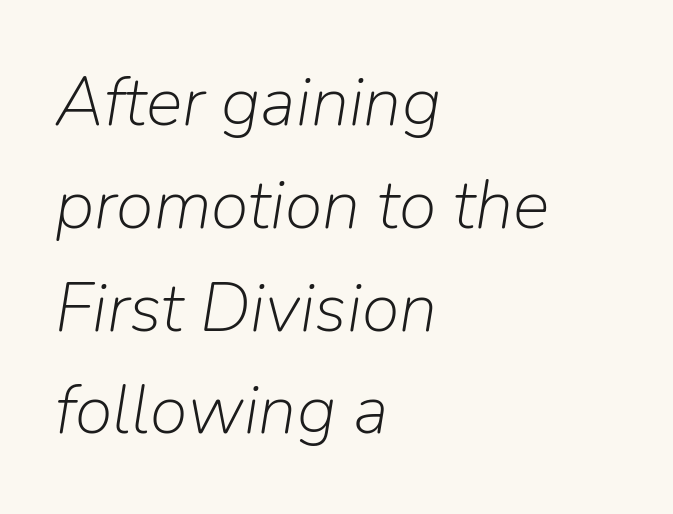
Where is the straight margin? On the left. No word sits above an underline. Inter-character spacing is left at the font's built-in metrics. Looking at the ascenders, they clearly lean.
